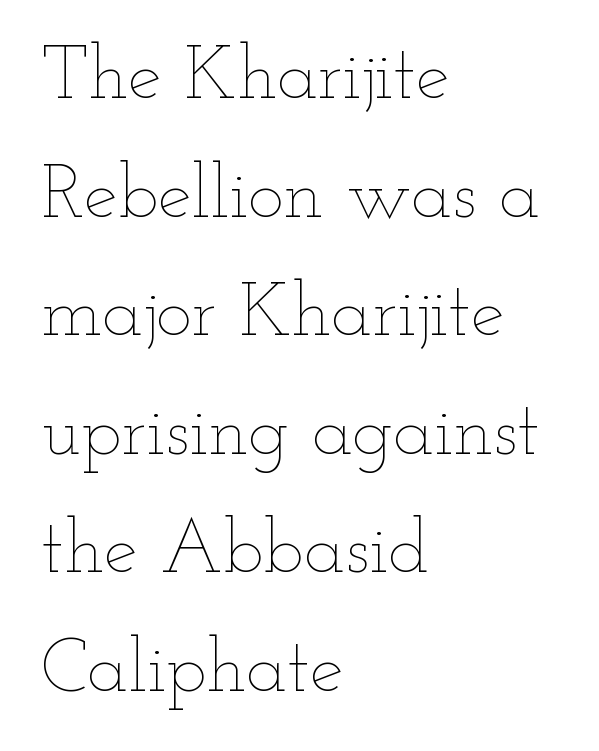
{"italic": "no", "bold": "no", "weight": "thin", "width": "wide", "stroke_contrast": "low", "x_height": "small", "monospaced": "no", "underline": "no", "align": "left", "line_spacing": "normal", "line_spacing_ratio": 1.56, "letter_spacing": "normal", "letter_spacing_em": 0.0, "glyph_px": 76}
